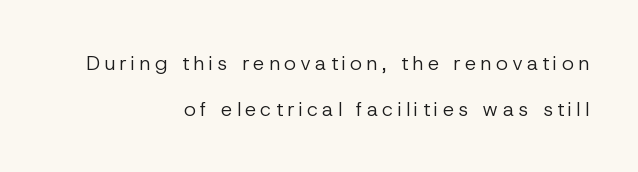
Q: Is the text bold? A: No.
Q: Is the text italic (slanted)? A: No, it is upright.
Q: Is the text underlined? A: No.
Q: How is the paragraph aligned? A: Right-aligned.
Q: Is the spacing between letters normal or unusually wide? A: Unusually wide.
Q: Is the spacing between lines tight, normal or loose? A: Loose.
